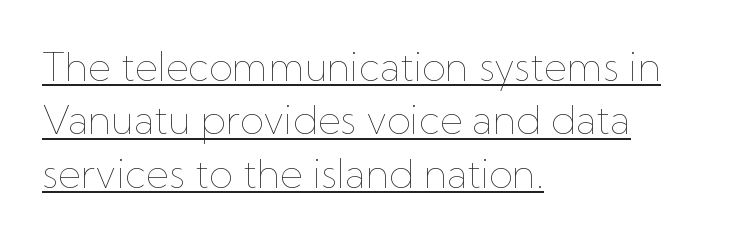
Stroke thickness stays within the range of a standard reading face or lighter. The typography opts for an upright posture over an oblique one. This sample uses plain, unmodified letter spacing. Each line of the rendering has a horizontal stroke beneath the glyphs. A student would call this left alignment; a typographer would say flush left, rag right.
